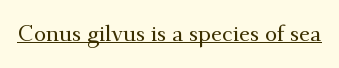
Q: Is the text italic (slanted)? A: No, it is upright.
Q: Is the text underlined? A: Yes.
Q: Is the spacing between letters normal or unusually wide? A: Normal.
